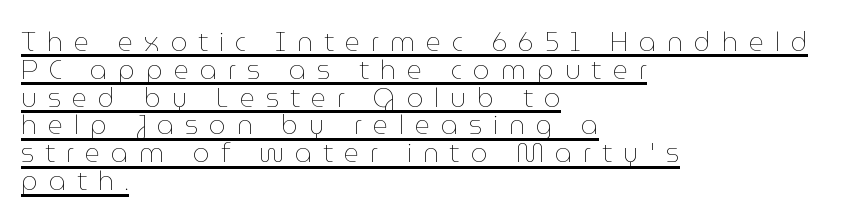
{"italic": "no", "bold": "no", "underline": "yes", "align": "left", "line_spacing": "tight", "line_spacing_ratio": 1.07, "letter_spacing": "wide", "letter_spacing_em": 0.42, "glyph_px": 26}
